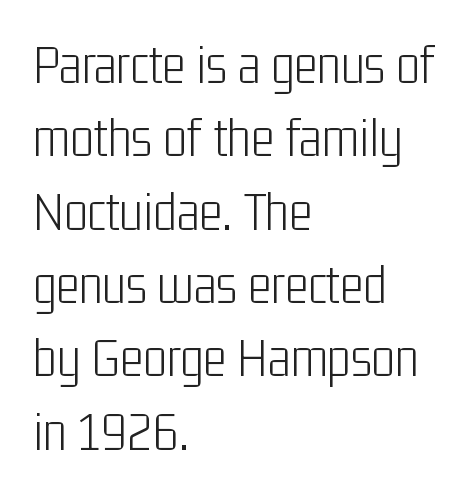
{"serif": "no", "italic": "no", "bold": "no", "weight": "light", "width": "condensed", "stroke_contrast": "low", "x_height": "medium", "monospaced": "no", "underline": "no", "align": "left", "line_spacing": "normal", "line_spacing_ratio": 1.31, "letter_spacing": "normal", "letter_spacing_em": 0.0, "glyph_px": 56}
